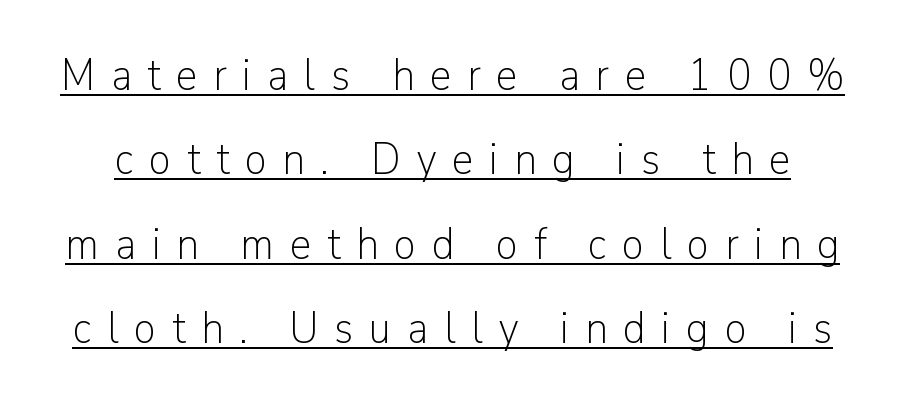
The image shows 44 px light sans-serif type, upright; set loose line spacing (1.92x), unusually wide letter spacing (+0.36 em), underlined; low stroke contrast and a medium x-height.
